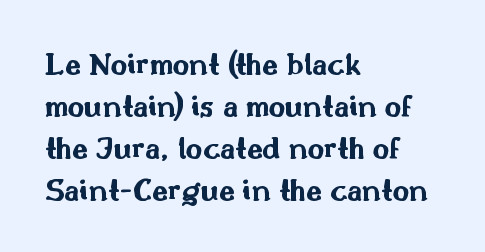
Type without underlining. Do the characters align in a grid? No, the font is proportional. Horizontal alignment here is leftward, the default for most running prose. Here the glyphs are tracked normally, forming tight word shapes. Ascenders rise straight up at ninety degrees. Check where the strokes stop: nothing finishes them off — pure sans.
